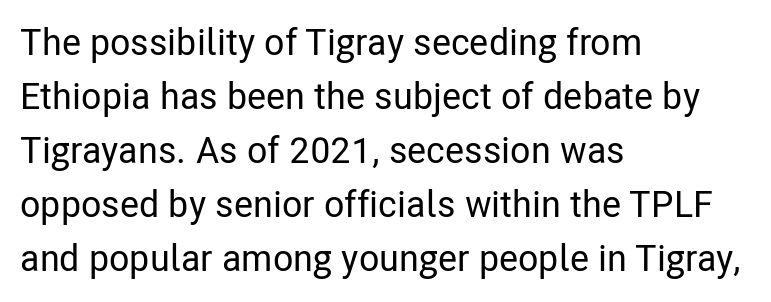
Q: Is the text italic (slanted)? A: No, it is upright.
Q: Is the typeface a serif or a sans-serif typeface? A: Sans-serif.
Q: Is the text underlined? A: No.
Q: How is the paragraph aligned? A: Left-aligned.
Q: Is the spacing between letters normal or unusually wide? A: Normal.
Q: Is the spacing between lines tight, normal or loose? A: Normal.
Q: Width (condensed, normal, or wide)? A: Condensed.
Q: Stroke contrast? A: Low.
Q: x-height? A: Medium.
Q: Monospaced? A: No.
